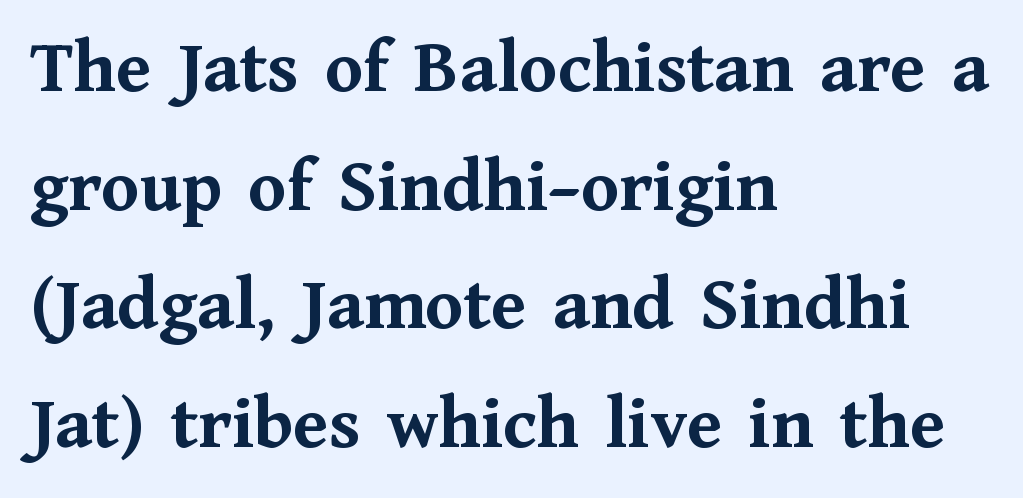
{"serif": "yes", "italic": "no", "bold": "yes", "weight": "semibold", "width": "normal", "stroke_contrast": "medium", "x_height": "medium", "monospaced": "no", "underline": "no", "align": "left", "line_spacing": "normal", "line_spacing_ratio": 1.54, "letter_spacing": "normal", "letter_spacing_em": 0.0, "glyph_px": 77}
